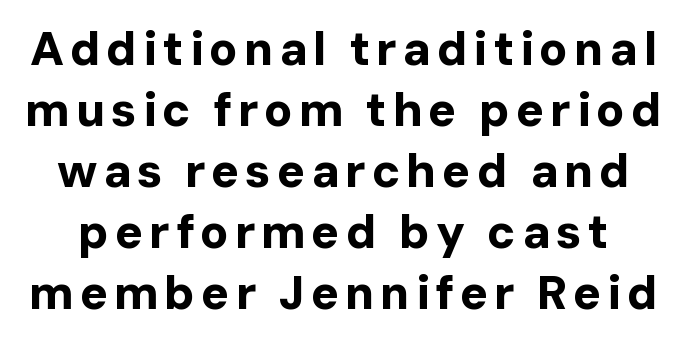
Q: Is the text bold? A: Yes.
Q: Is the text italic (slanted)? A: No, it is upright.
Q: Is the typeface a serif or a sans-serif typeface? A: Sans-serif.
Q: Is the text underlined? A: No.
Q: Is the spacing between lines tight, normal or loose? A: Normal.
Q: Width (condensed, normal, or wide)? A: Normal.
Q: Stroke contrast? A: Low.
Q: x-height? A: Medium.
Q: Monospaced? A: No.
